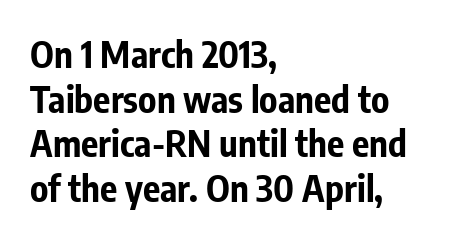
Q: Is the text bold? A: Yes.
Q: Is the text italic (slanted)? A: No, it is upright.
Q: Is the typeface a serif or a sans-serif typeface? A: Sans-serif.
Q: Is the text underlined? A: No.
Q: How is the paragraph aligned? A: Left-aligned.
Q: Is the spacing between letters normal or unusually wide? A: Normal.
Q: Width (condensed, normal, or wide)? A: Condensed.
Q: Stroke contrast? A: Low.
Q: x-height? A: Medium.
Q: Monospaced? A: No.
